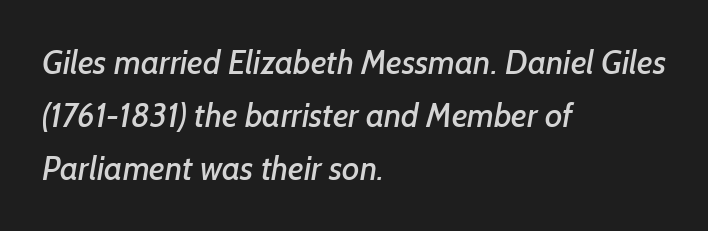
{"serif": "no", "width": "normal", "stroke_contrast": "low", "x_height": "medium", "monospaced": "no", "underline": "no", "align": "left", "line_spacing": "normal", "line_spacing_ratio": 1.6, "letter_spacing": "normal", "letter_spacing_em": 0.0, "glyph_px": 33}
